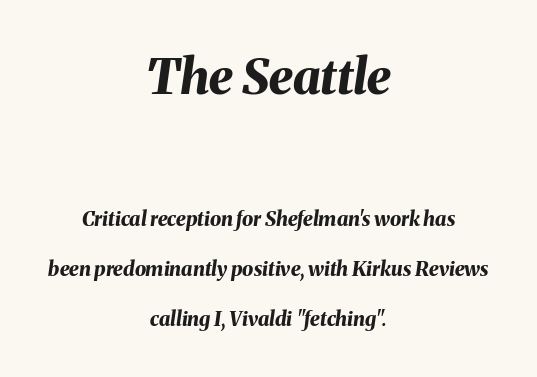
Q: Is the text bold? A: Yes.
Q: Is the text italic (slanted)? A: Yes, it leans right by about 8 degrees.
Q: Is the text underlined? A: No.
Q: How is the paragraph aligned? A: Centered.
Q: Is the spacing between letters normal or unusually wide? A: Normal.
Q: Is the spacing between lines tight, normal or loose? A: Loose.
Q: Which block of text is set in a larger size, the first (top) or the second (bottom)? A: The first (top) one.
Q: Width (condensed, normal, or wide)? A: Normal.
Q: Stroke contrast? A: Medium.
Q: x-height? A: Medium.
Q: Monospaced? A: No.
